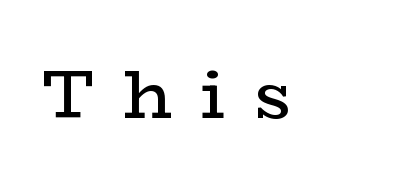
Q: Is the text bold? A: No.
Q: Is the text italic (slanted)? A: No, it is upright.
Q: Is the typeface a serif or a sans-serif typeface? A: Serif.
Q: Is the text underlined? A: No.
Q: Is the spacing between letters normal or unusually wide? A: Unusually wide.
Q: Width (condensed, normal, or wide)? A: Wide.
Q: Stroke contrast? A: Low.
Q: x-height? A: Medium.
Q: Monospaced? A: No.
